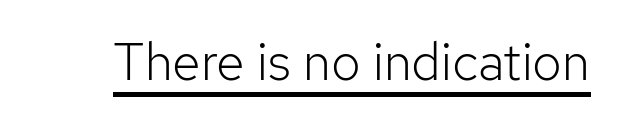
Q: Is the text bold? A: No.
Q: Is the text italic (slanted)? A: No, it is upright.
Q: Is the typeface a serif or a sans-serif typeface? A: Sans-serif.
Q: Is the text underlined? A: Yes.
Q: Is the spacing between letters normal or unusually wide? A: Normal.
Q: Width (condensed, normal, or wide)? A: Normal.
Q: Stroke contrast? A: Low.
Q: x-height? A: Medium.
Q: Monospaced? A: No.
